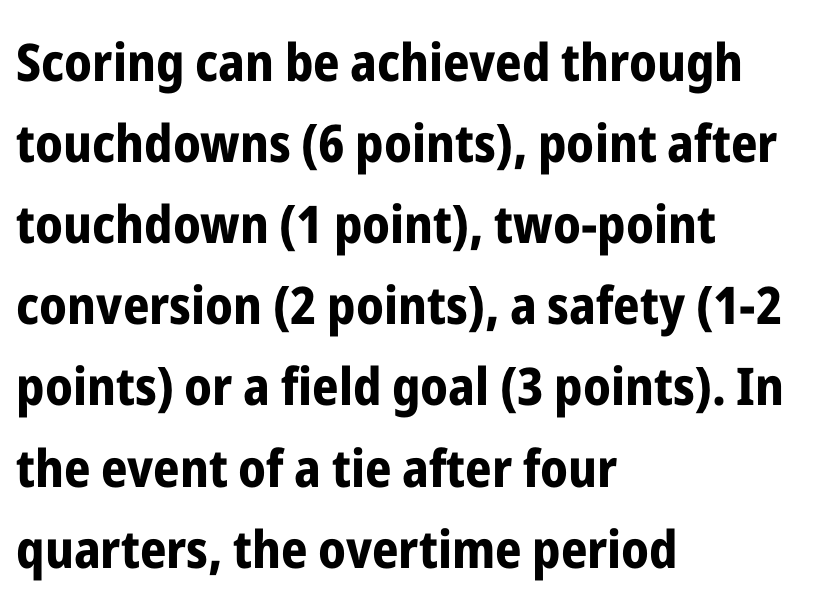
You can tell from the bare stems that sans-serif type was used. The ragged edge is on the right, which tells us the setting is flush left. The letters sit at their default tracking, neither squeezed nor spread. Note the varied advance widths — an 'i' is clearly narrower than an 'm'. Its strokes are broad and dark, the hallmark of bold type. The strip under each line holds only bare page.
